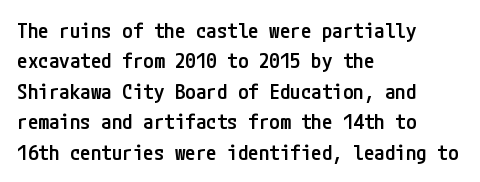
The image shows 21 px text type, upright; set left-aligned, normal line spacing (1.45x), normal letter spacing, not underlined.
